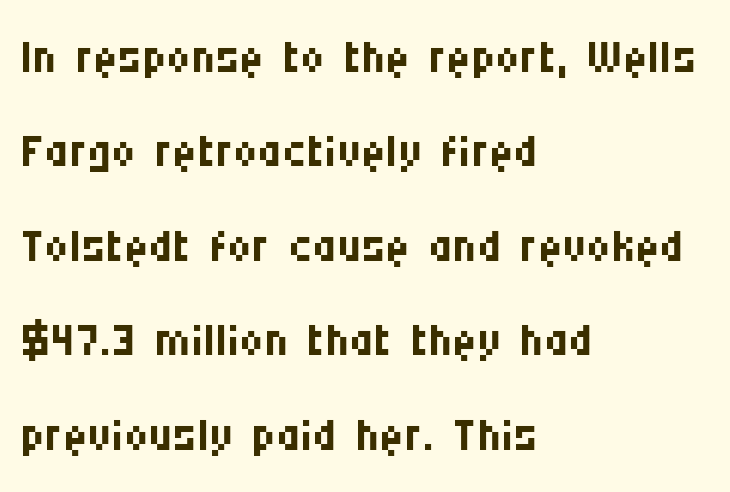
Check the space under the baseline: it is left empty. Vertical spacing — default. Stems here are at most as thick as an everyday book face. The letters stand upright; this is a roman face.
